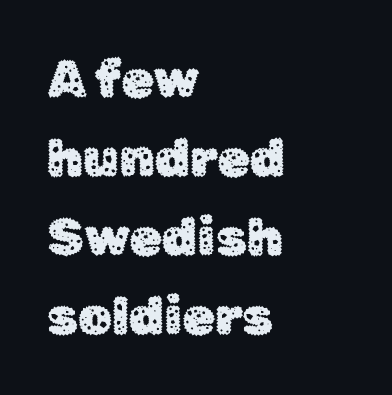
{"serif": "no", "italic": "no", "width": "normal", "stroke_contrast": "low", "x_height": "medium", "monospaced": "no", "underline": "no", "align": "left", "line_spacing": "normal", "line_spacing_ratio": 1.49, "letter_spacing": "normal", "letter_spacing_em": 0.0, "glyph_px": 53}
